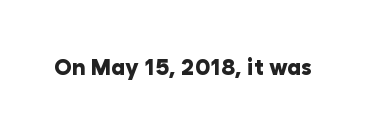
{"italic": "no", "bold": "yes", "underline": "no", "letter_spacing": "normal", "letter_spacing_em": 0.0, "glyph_px": 22}
